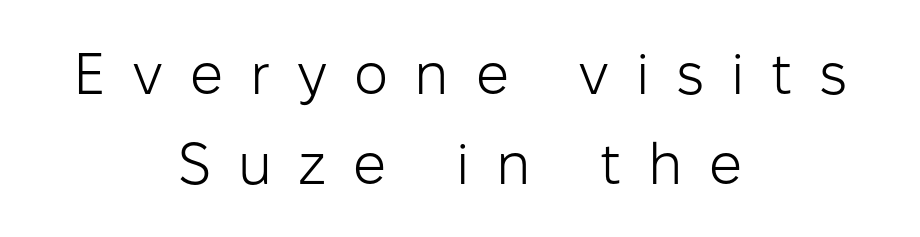
Layout note: lines centered. Spacing verdict: proportional, widths tailored to each character. Between one letter and the next there's a generous, obvious gap. Descender tails drop into unmarked territory.
